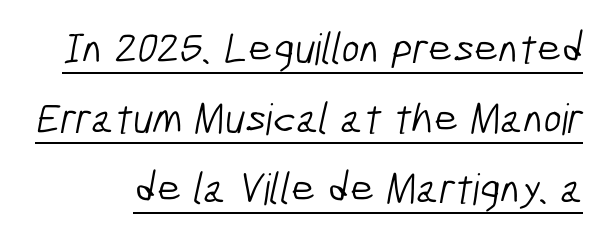
The image shows 43 px light, condensed sans-serif type; set normal line spacing (1.63x), normal letter spacing, underlined; low stroke contrast and a medium x-height.
